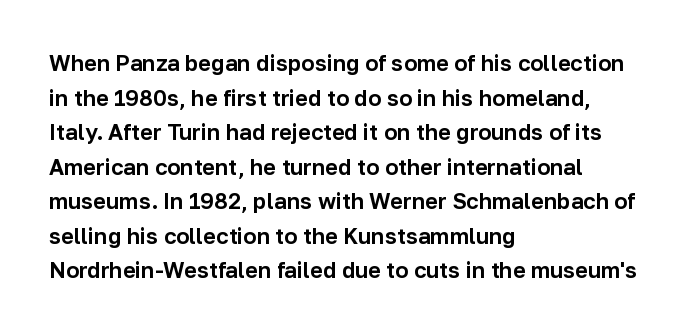
Q: Is the text italic (slanted)? A: No, it is upright.
Q: Is the text underlined? A: No.
Q: How is the paragraph aligned? A: Left-aligned.
Q: Is the spacing between letters normal or unusually wide? A: Normal.
Q: Is the spacing between lines tight, normal or loose? A: Normal.
